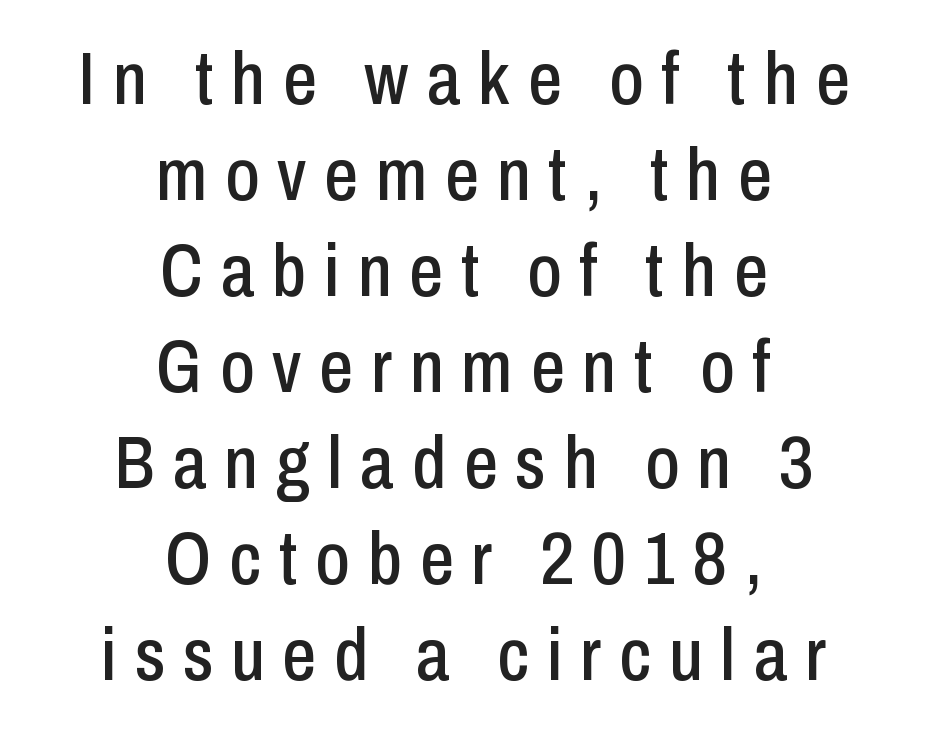
{"serif": "no", "italic": "no", "width": "condensed", "stroke_contrast": "low", "x_height": "medium", "monospaced": "no", "underline": "no", "align": "center", "line_spacing": "normal", "line_spacing_ratio": 1.28, "letter_spacing": "wide", "letter_spacing_em": 0.24, "glyph_px": 75}
